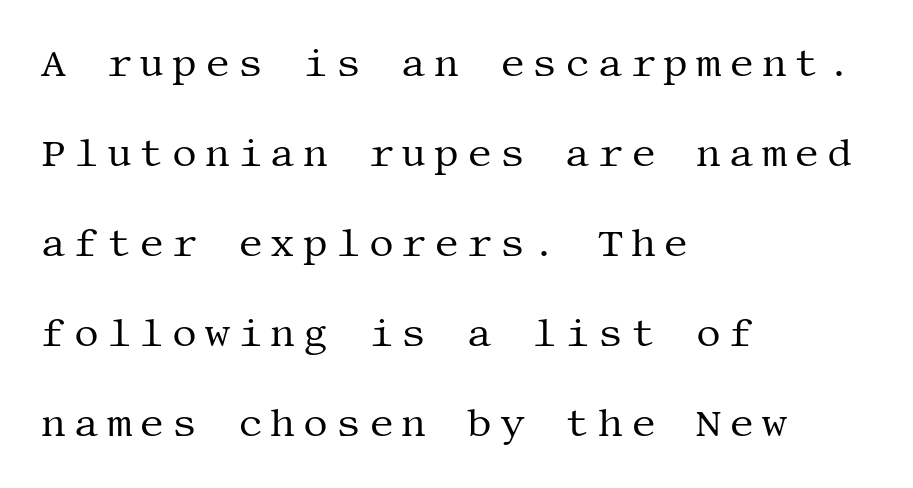
The image shows 39 px regular-weight serif type, upright; set left-aligned, loose line spacing (2.31x), unusually wide letter spacing (+0.2 em), not underlined; medium stroke contrast and a large x-height.
